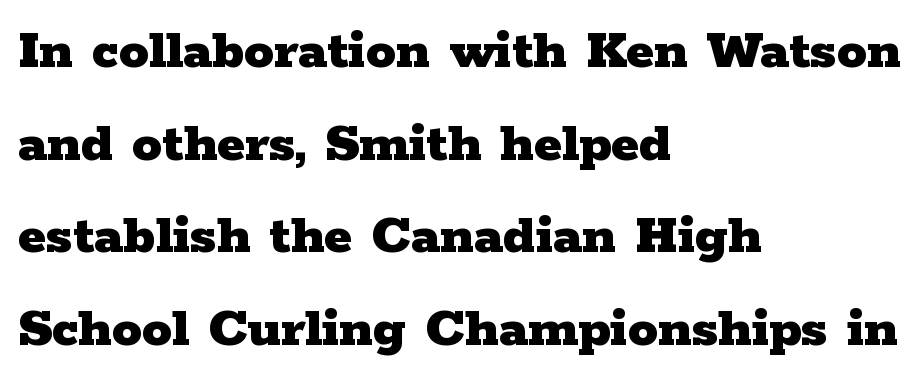
{"serif": "yes", "italic": "no", "bold": "yes", "weight": "heavy", "width": "wide", "stroke_contrast": "low", "x_height": "medium", "monospaced": "no", "underline": "no", "align": "left", "line_spacing": "normal", "line_spacing_ratio": 1.57, "letter_spacing": "normal", "letter_spacing_em": 0.0, "glyph_px": 59}
